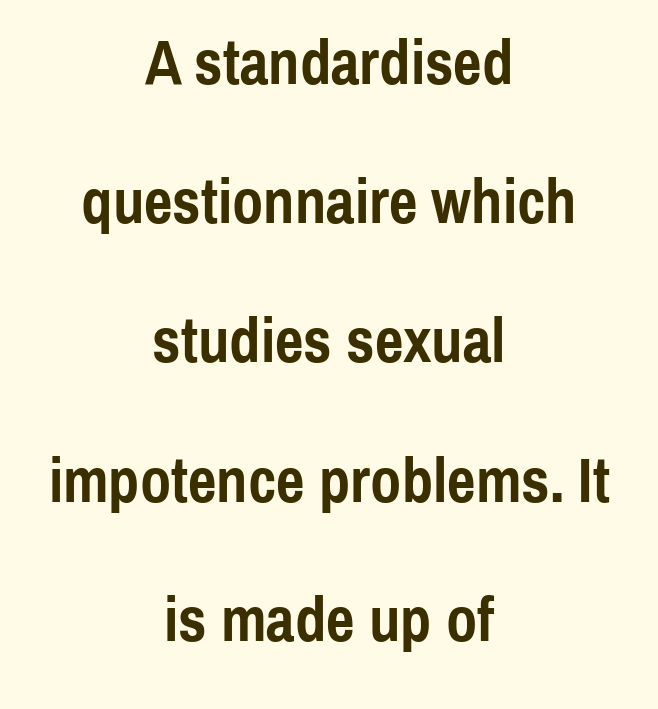
The image shows 63 px semibold, condensed sans-serif type, upright; set centered, loose line spacing (2.21x), normal letter spacing, not underlined; a medium x-height.
